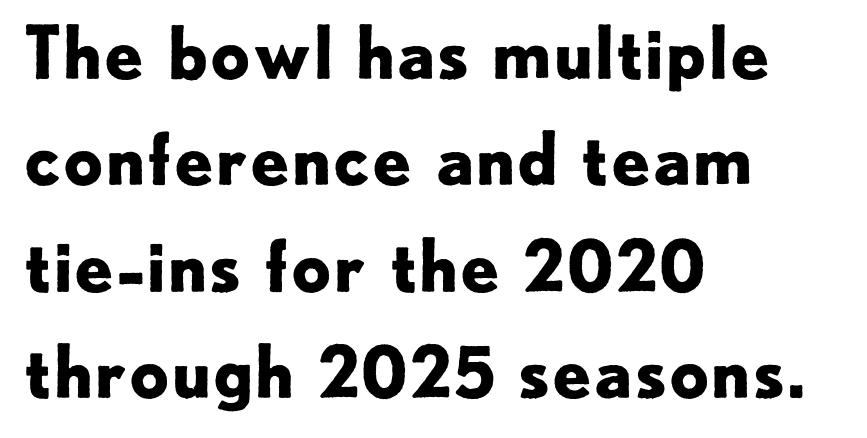
Note the varied advance widths — an 'i' is clearly narrower than an 'm'. Characters remain perfectly vertical along every line. Decoration check: the copy has no underline. Line beginnings align vertically; line endings do not. You can tell from the bare stems that sans-serif type was used.
